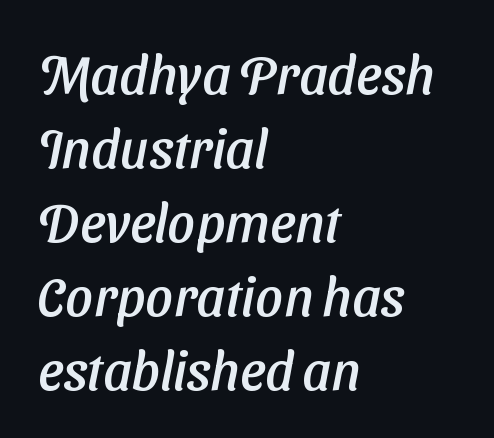
The image shows 54 px sans-serif type; set left-aligned, normal line spacing (1.37x), normal letter spacing, not underlined; low stroke contrast and a medium x-height.
